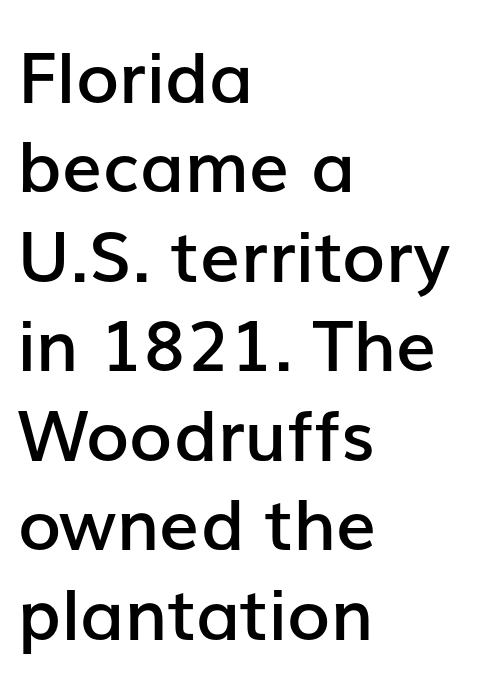
The image shows 71 px semibold sans-serif type, upright; set left-aligned, normal line spacing (1.26x), normal letter spacing, not underlined; low stroke contrast and a medium x-height.
